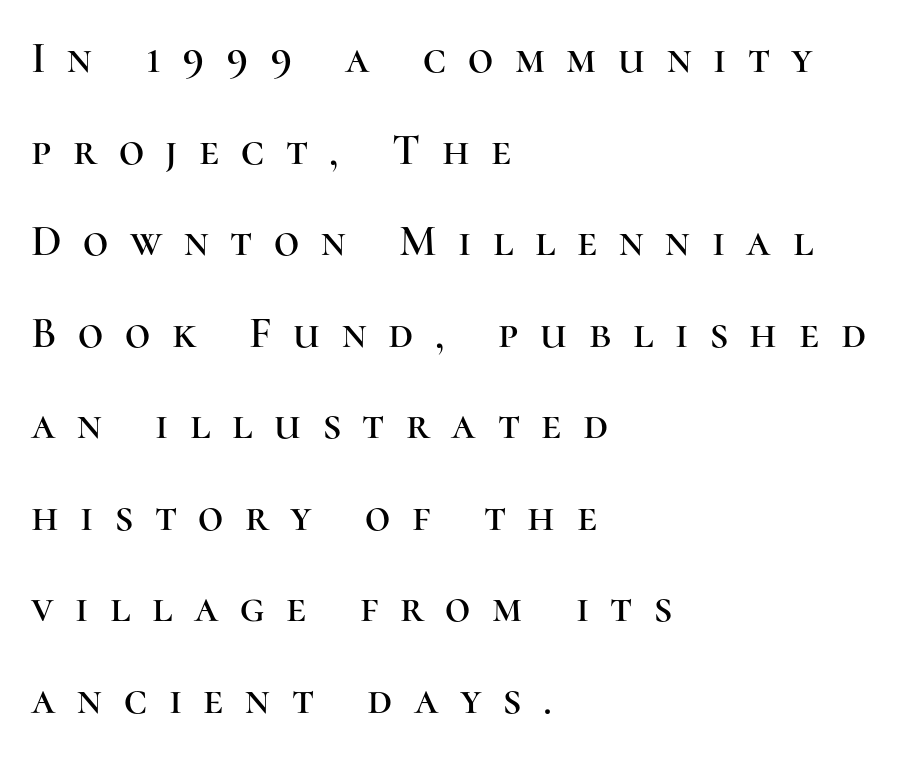
Q: Is the text italic (slanted)? A: No, it is upright.
Q: Is the typeface a serif or a sans-serif typeface? A: Serif.
Q: Is the text underlined? A: No.
Q: How is the paragraph aligned? A: Left-aligned.
Q: Is the spacing between letters normal or unusually wide? A: Unusually wide.
Q: Is the spacing between lines tight, normal or loose? A: Loose.
Q: Width (condensed, normal, or wide)? A: Normal.
Q: Stroke contrast? A: High.
Q: x-height? A: Medium.
Q: Monospaced? A: No.
